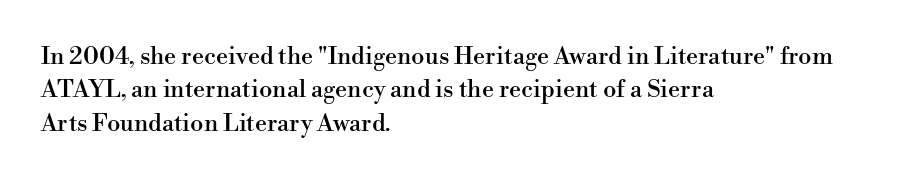
Q: Is the text italic (slanted)? A: No, it is upright.
Q: Is the text underlined? A: No.
Q: How is the paragraph aligned? A: Left-aligned.
Q: Is the spacing between letters normal or unusually wide? A: Normal.
Q: Is the spacing between lines tight, normal or loose? A: Normal.
